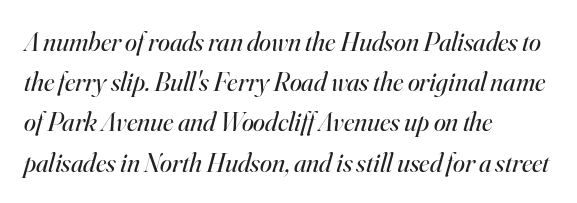
Teacher's note: observe the even left margin — that is flush-left alignment. Anything drawn beneath the words? Only blank space. Look at the tracking — it's just the regular setting, nothing added. If you drew a line through each stem, it would be angled.
